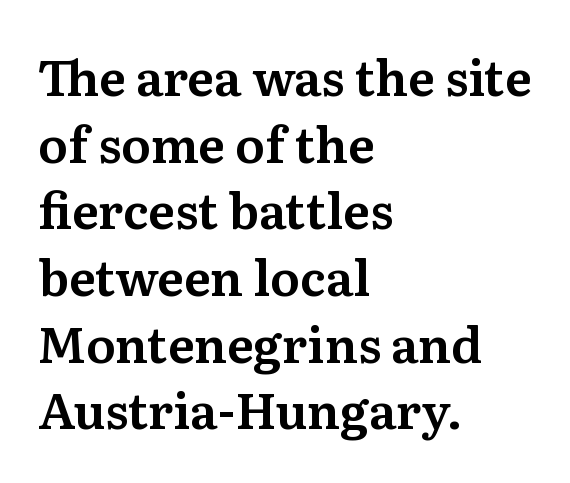
The image shows 49 px serif type, upright; set left-aligned, normal line spacing (1.36x), normal letter spacing, not underlined; medium stroke contrast and a medium x-height.
